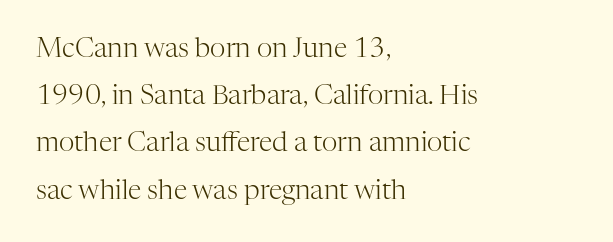
The image shows 27 px text type, upright; set left-aligned, line spacing 1.75x, normal letter spacing, not underlined.
